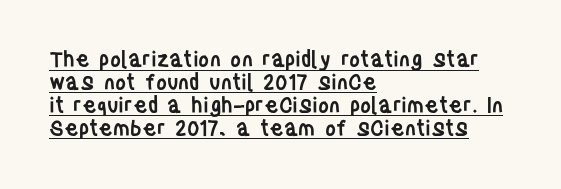
The image shows 21 px text type, upright; set left-aligned, tight line spacing (1.09x), normal letter spacing, underlined.
